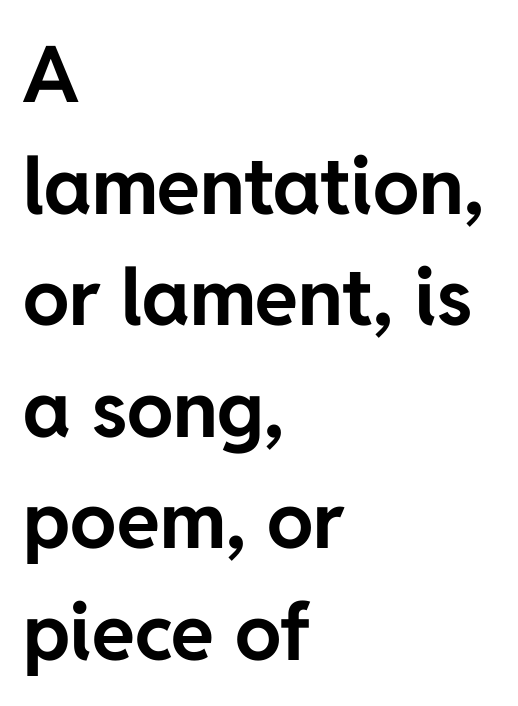
Q: Is the text bold? A: Yes.
Q: Is the text italic (slanted)? A: No, it is upright.
Q: Is the typeface a serif or a sans-serif typeface? A: Sans-serif.
Q: Is the text underlined? A: No.
Q: How is the paragraph aligned? A: Left-aligned.
Q: Is the spacing between letters normal or unusually wide? A: Normal.
Q: Is the spacing between lines tight, normal or loose? A: Normal.
Q: Width (condensed, normal, or wide)? A: Normal.
Q: Stroke contrast? A: Low.
Q: x-height? A: Medium.
Q: Monospaced? A: No.
